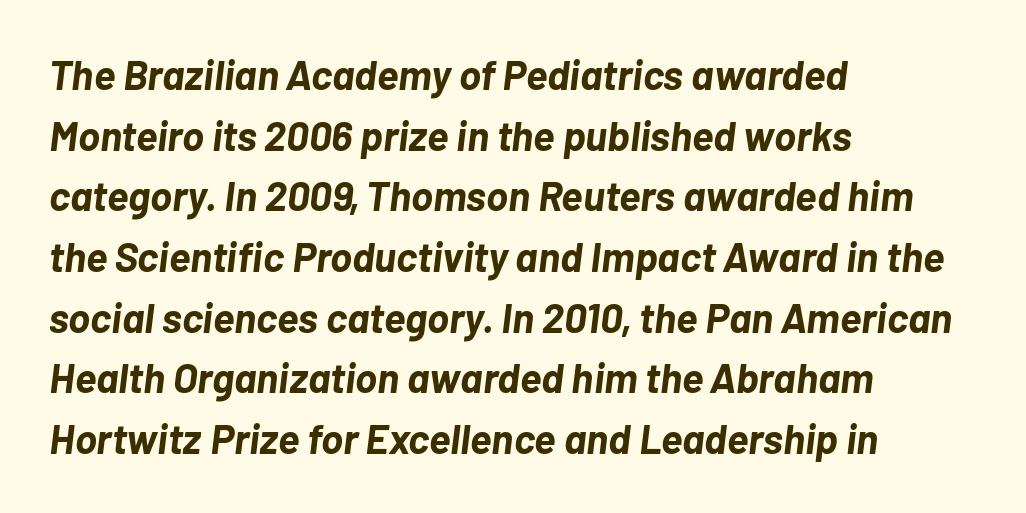
{"italic": "yes", "lean": "right", "slant_degrees": 7, "bold": "yes", "weight": "bold", "width": "normal", "stroke_contrast": "low", "x_height": "medium", "monospaced": "no", "underline": "no", "align": "left", "line_spacing": "normal", "line_spacing_ratio": 1.48, "letter_spacing": "normal", "letter_spacing_em": 0.0, "glyph_px": 41}
